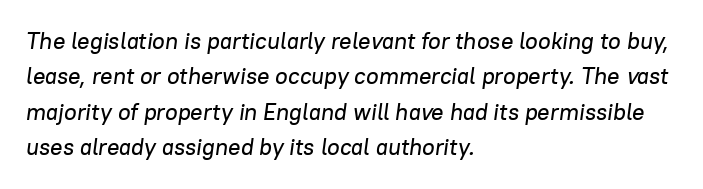
Q: Is the text italic (slanted)? A: Yes, it leans right by about 8 degrees.
Q: Is the text underlined? A: No.
Q: How is the paragraph aligned? A: Left-aligned.
Q: Is the spacing between letters normal or unusually wide? A: Normal.
Q: Is the spacing between lines tight, normal or loose? A: Normal.
